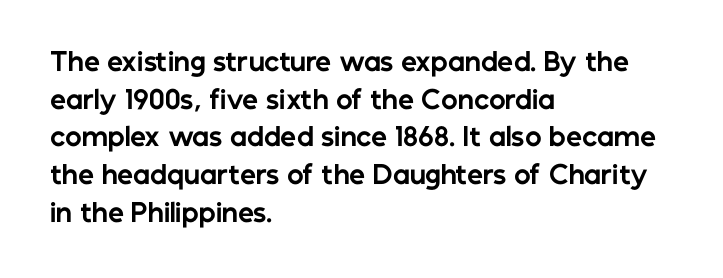
The image shows 25 px bold type, upright; set left-aligned, normal line spacing (1.51x), normal letter spacing, not underlined.
